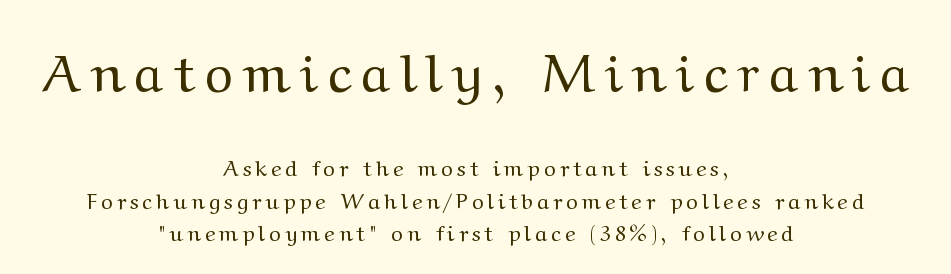
The image shows 54 px regular-weight, wide serif type, upright; set centered, normal line spacing (1.48x), not underlined; the first (top) block is 2.45x larger; medium stroke contrast and a medium x-height.
